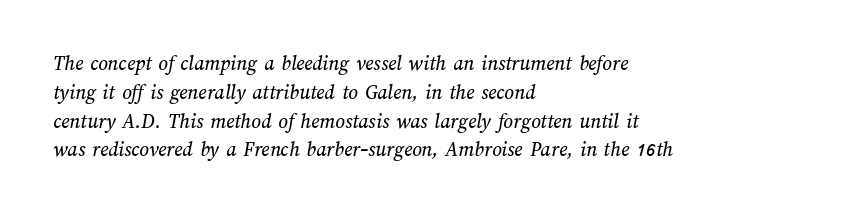
The area under the type is left untouched. In CSS terms this would be text-align: left. The lines sit at an ordinary, default distance from one another. The rendering keeps characters at their native spacing.
